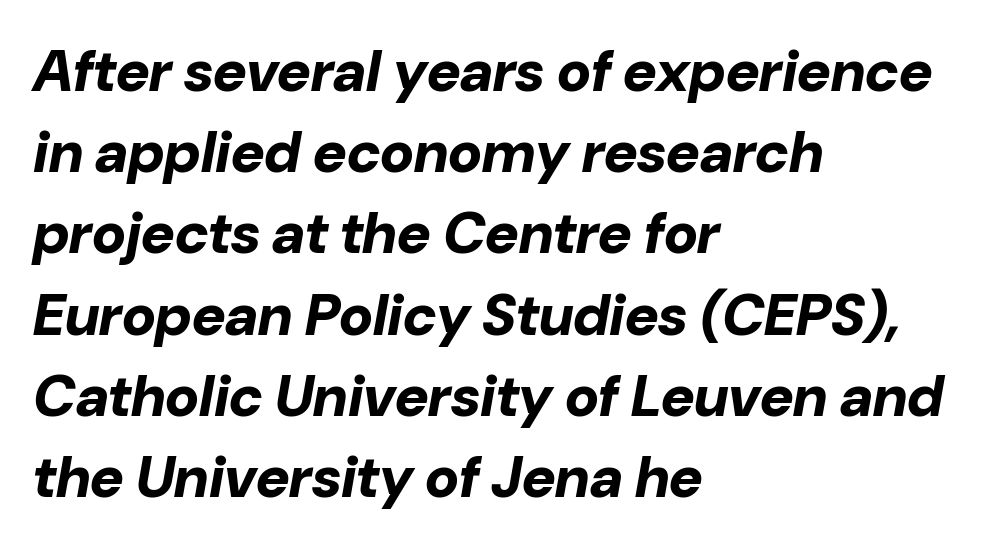
Q: Is the text bold? A: Yes.
Q: Is the text italic (slanted)? A: Yes, it leans right by about 10 degrees.
Q: Is the text underlined? A: No.
Q: How is the paragraph aligned? A: Left-aligned.
Q: Is the spacing between letters normal or unusually wide? A: Normal.
Q: Is the spacing between lines tight, normal or loose? A: Normal.
Q: Width (condensed, normal, or wide)? A: Normal.
Q: Stroke contrast? A: Low.
Q: x-height? A: Medium.
Q: Monospaced? A: No.
